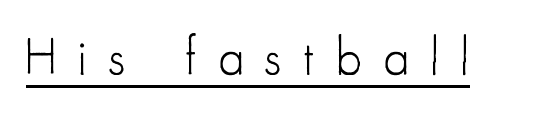
The image shows 51 px light, condensed sans-serif type, upright; set unusually wide letter spacing (+0.43 em), underlined; low stroke contrast and a small x-height.
